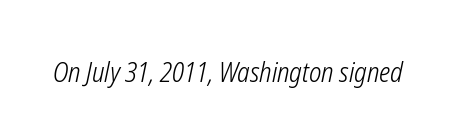
The image shows 27 px text type, italic (leaning right); set normal letter spacing, not underlined.
